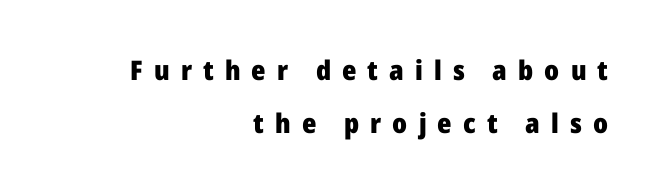
Q: Is the text bold? A: Yes.
Q: Is the text italic (slanted)? A: No, it is upright.
Q: Is the text underlined? A: No.
Q: How is the paragraph aligned? A: Right-aligned.
Q: Is the spacing between letters normal or unusually wide? A: Unusually wide.
Q: Is the spacing between lines tight, normal or loose? A: Loose.
